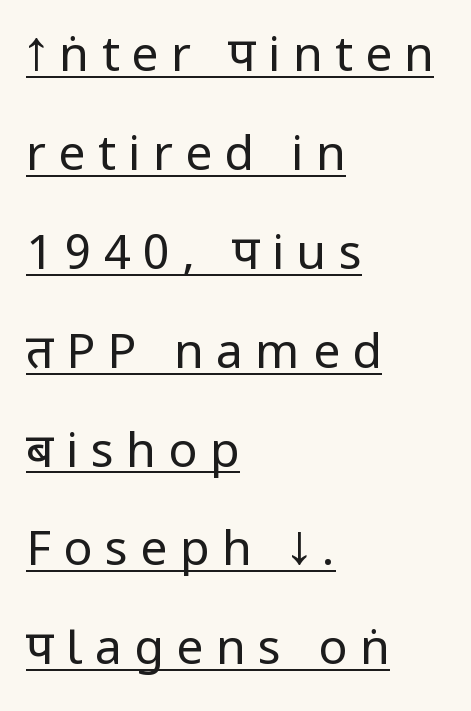
The font family rendered here belongs to the sans-serif group. Does extra space separate the letters? Yes, quite a lot of it. The typography opts for an upright posture over an oblique one. Typeset ragged right — the left edge is the straight one. The line-height multiplier appears high, well above default.
